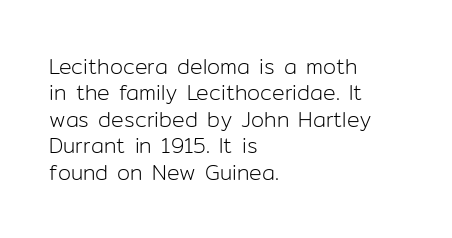
The rendering uses a moderate line-height, typical for paragraphs. Only glyphs here, with clear space below each row. The passage is arranged the way most books set body copy — flush left. Spacing between characters is what you'd get straight out of the box.
